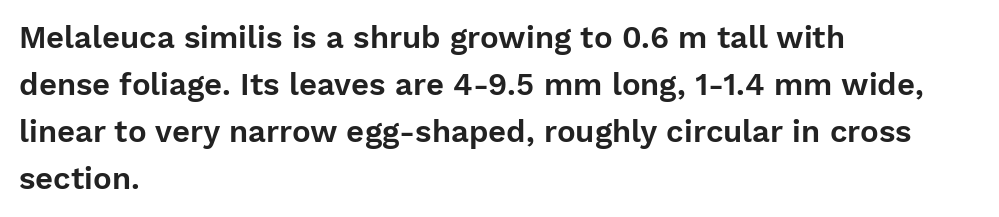
The image shows 31 px sans-serif type, upright; set left-aligned, normal line spacing (1.52x), normal letter spacing, not underlined; low stroke contrast and a medium x-height.
